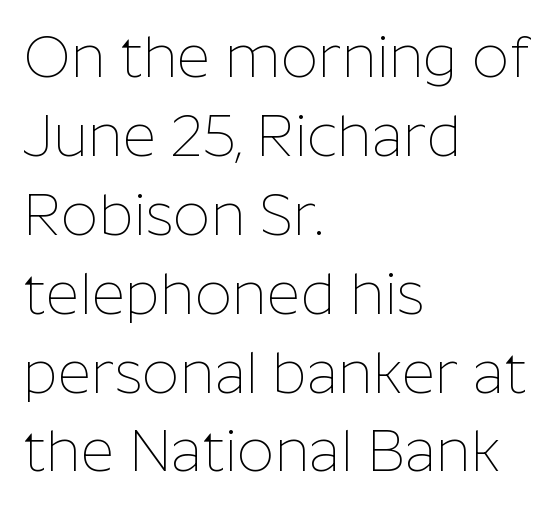
{"serif": "no", "italic": "no", "bold": "no", "weight": "thin", "width": "normal", "stroke_contrast": "low", "x_height": "medium", "monospaced": "no", "underline": "no", "align": "left", "line_spacing": "normal", "line_spacing_ratio": 1.36, "letter_spacing": "normal", "letter_spacing_em": 0.0, "glyph_px": 58}
